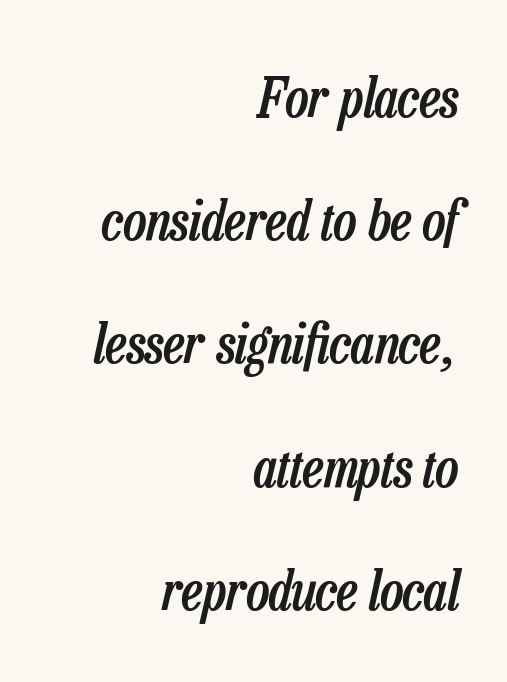
{"italic": "yes", "lean": "right", "slant_degrees": 13, "bold": "semi", "weight": "semibold", "width": "condensed", "stroke_contrast": "low", "x_height": "medium", "monospaced": "no", "underline": "no", "align": "right", "line_spacing": "loose", "line_spacing_ratio": 2.24, "letter_spacing": "normal", "letter_spacing_em": 0.0, "glyph_px": 55}
